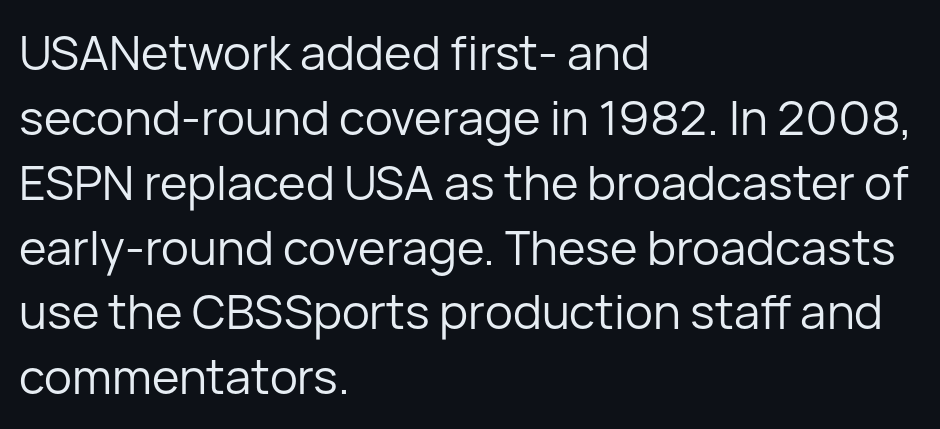
The image shows 47 px regular-weight sans-serif type, upright; set left-aligned, normal line spacing (1.38x), normal letter spacing, not underlined; low stroke contrast and a medium x-height.
